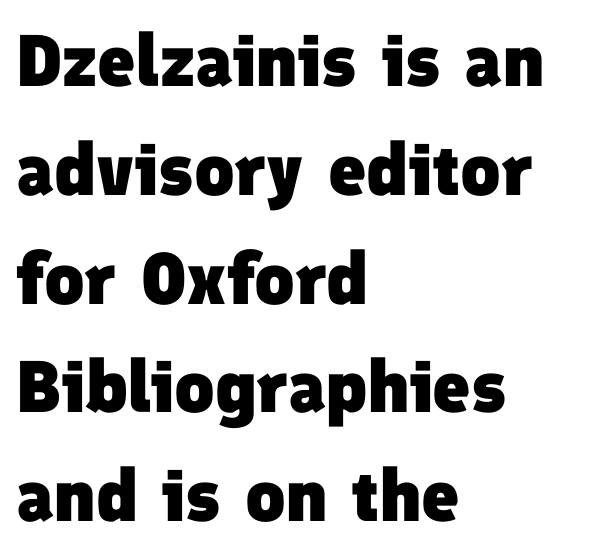
The image shows 73 px heavy sans-serif type; set left-aligned, normal line spacing (1.49x), normal letter spacing, not underlined; low stroke contrast and a medium x-height.
